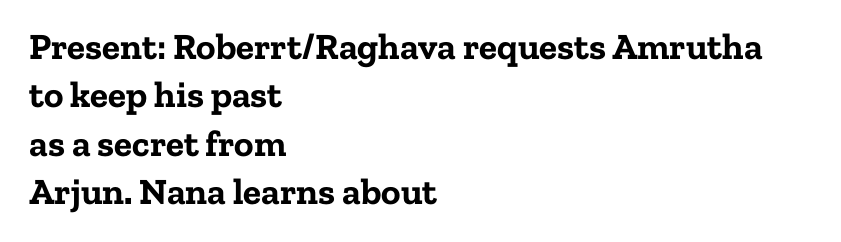
Q: Is the text bold? A: Yes.
Q: Is the text italic (slanted)? A: No, it is upright.
Q: Is the typeface a serif or a sans-serif typeface? A: Serif.
Q: Is the text underlined? A: No.
Q: How is the paragraph aligned? A: Left-aligned.
Q: Is the spacing between letters normal or unusually wide? A: Normal.
Q: Is the spacing between lines tight, normal or loose? A: Normal.
Q: Width (condensed, normal, or wide)? A: Normal.
Q: Stroke contrast? A: Low.
Q: x-height? A: Medium.
Q: Monospaced? A: No.
